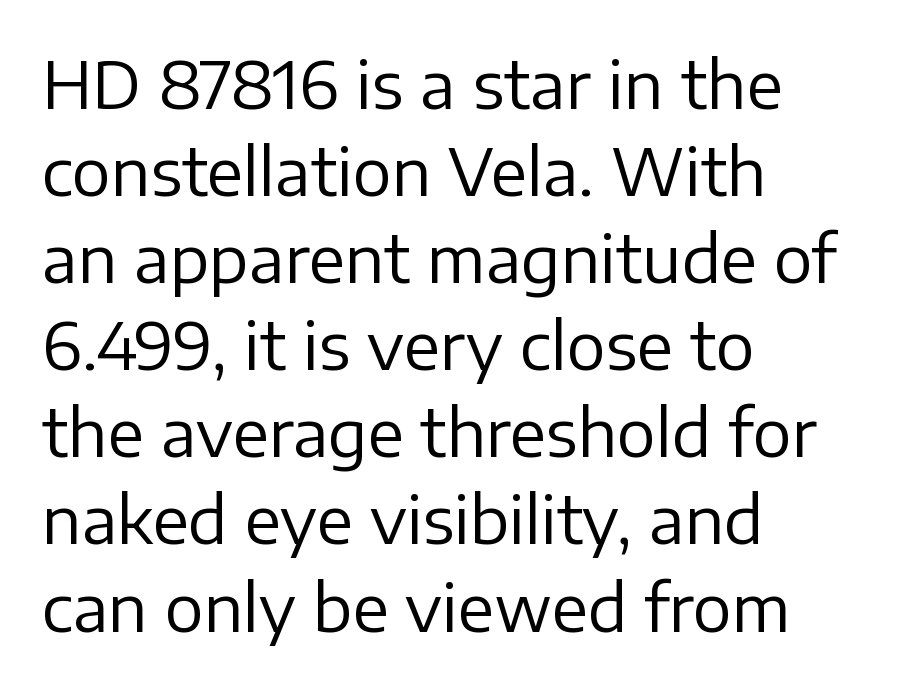
The compositor pushed each line to the left boundary. No extra ink here — the face is not bold. Caption: standard tracking, unaltered. The gap between lines stays unmarked. Look at the bottom of the vertical strokes: they stop flat, with no serifs.
